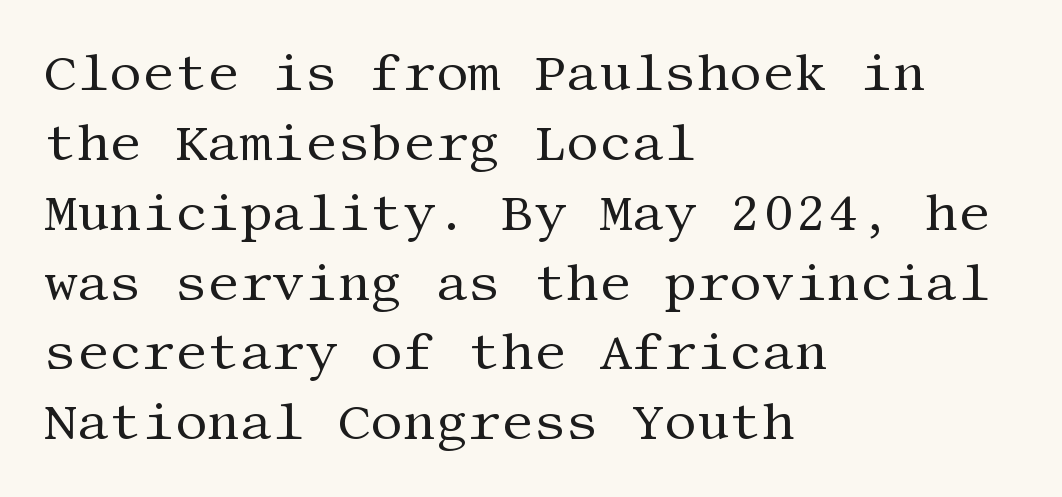
The space beneath each line is pristine and unruled. Nothing unusual about the tracking: characters are spaced as the font intends. A normal amount of white space separates one row of letters from the next. The passage is arranged the way most books set body copy — flush left. The passage shown is typeset with a serif family.
